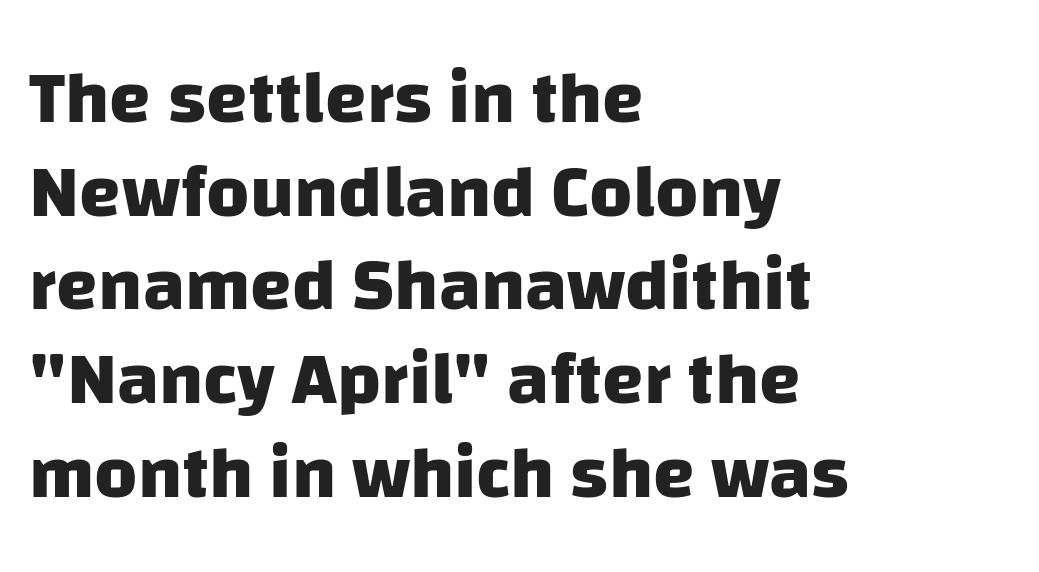
Leftover space on each line is placed entirely after the last word. Letters rest on an invisible, unmarked baseline. Each letter keeps its own natural width here, so spacing adapts to shape. The type family on display is of the sans-serif kind.
